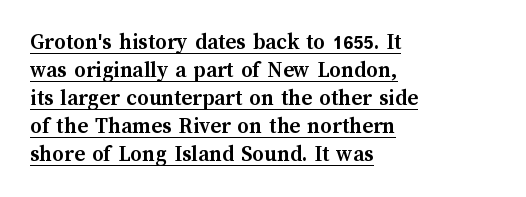
{"italic": "no", "bold": "yes", "underline": "yes", "align": "left", "line_spacing_ratio": 1.22, "letter_spacing": "normal", "letter_spacing_em": 0.0, "glyph_px": 23}
